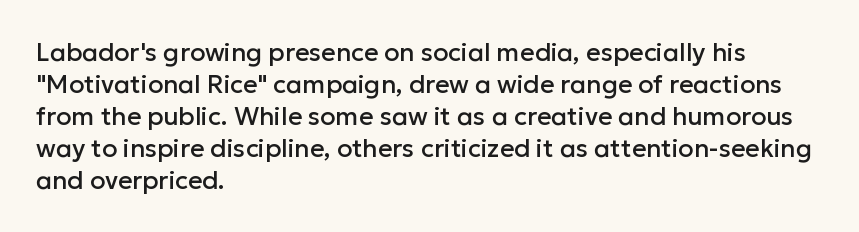
Q: Is the text italic (slanted)? A: No, it is upright.
Q: Is the text underlined? A: No.
Q: How is the paragraph aligned? A: Left-aligned.
Q: Is the spacing between letters normal or unusually wide? A: Normal.
Q: Is the spacing between lines tight, normal or loose? A: Normal.
